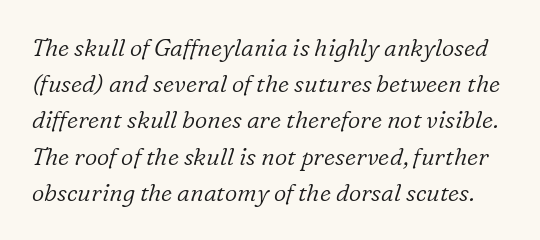
Q: Is the text bold? A: No.
Q: Is the text italic (slanted)? A: Yes, it leans right by about 16 degrees.
Q: Is the text underlined? A: No.
Q: Is the spacing between letters normal or unusually wide? A: Normal.
Q: Is the spacing between lines tight, normal or loose? A: Normal.
